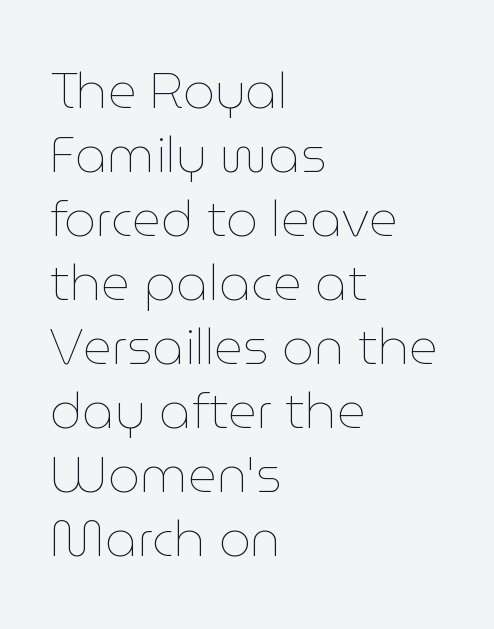
{"italic": "no", "bold": "no", "weight": "thin", "width": "normal", "stroke_contrast": "low", "x_height": "medium", "monospaced": "no", "underline": "no", "align": "left", "line_spacing": "normal", "line_spacing_ratio": 1.28, "letter_spacing": "normal", "letter_spacing_em": 0.0, "glyph_px": 50}
